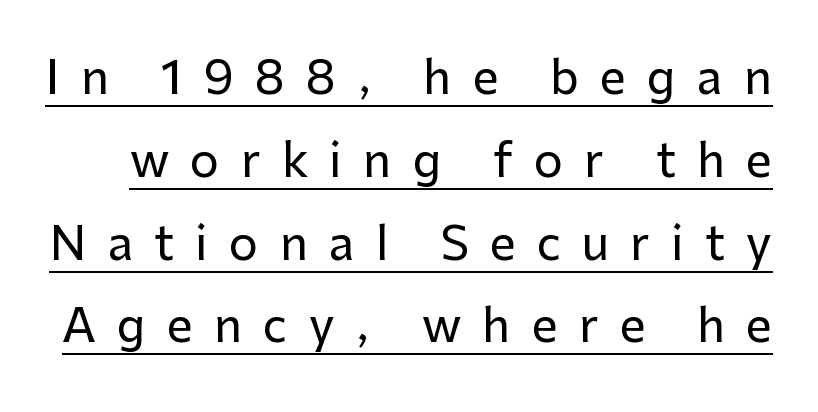
Between one letter and the next there's a generous, obvious gap. Do the characters align in a grid? No, the font is proportional. The rendered words wear a rule along their underside. Font category for this specimen: sans-serif. Nope, not italic — everything's standing straight.
